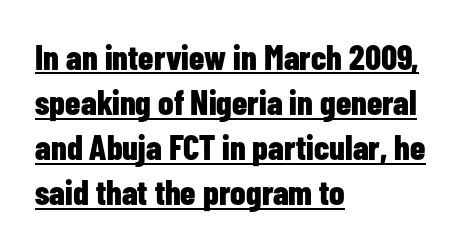
Q: Is the text bold? A: Yes.
Q: Is the text italic (slanted)? A: No, it is upright.
Q: Is the typeface a serif or a sans-serif typeface? A: Sans-serif.
Q: Is the text underlined? A: Yes.
Q: How is the paragraph aligned? A: Left-aligned.
Q: Is the spacing between letters normal or unusually wide? A: Normal.
Q: Is the spacing between lines tight, normal or loose? A: Normal.
Q: Width (condensed, normal, or wide)? A: Condensed.
Q: Stroke contrast? A: Low.
Q: x-height? A: Medium.
Q: Monospaced? A: No.
